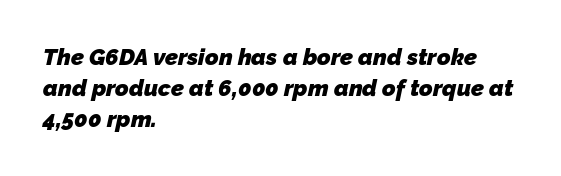
The image shows 23 px bold type; set left-aligned, normal line spacing (1.34x), normal letter spacing, not underlined.
